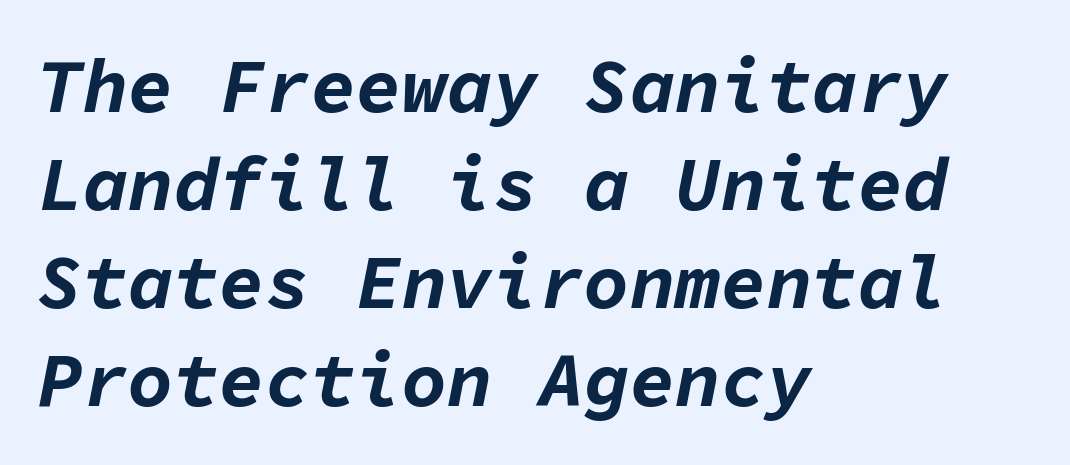
How heavy is the stroke? Heavy — this is a bold. Fixed-width glyphs throughout — classic coding-font behaviour. The compositor pushed each line to the left boundary. The rendering applies a slant to the glyphs.
